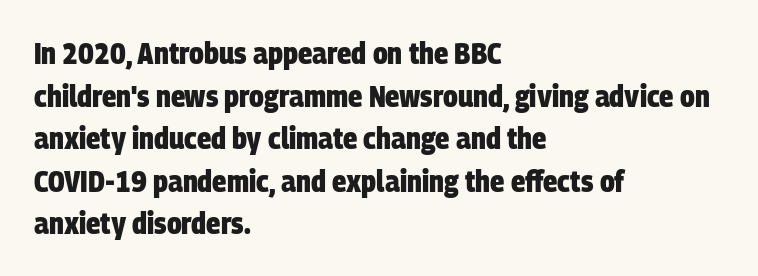
{"serif": "no", "bold": "yes", "weight": "heavy", "width": "condensed", "stroke_contrast": "low", "x_height": "large", "monospaced": "no", "underline": "no", "align": "left", "line_spacing": "normal", "line_spacing_ratio": 1.42, "letter_spacing": "normal", "letter_spacing_em": 0.0, "glyph_px": 30}
